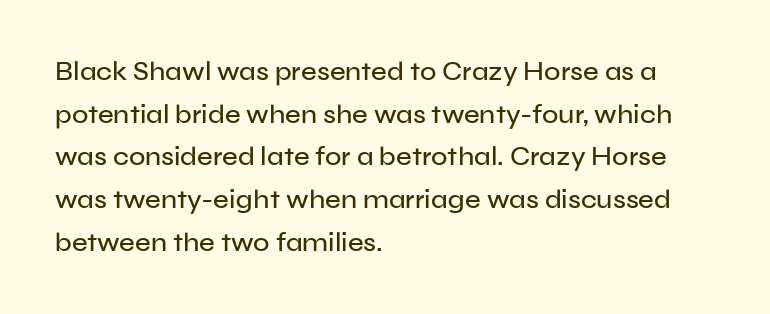
The image shows 27 px text type, upright; set left-aligned, normal line spacing (1.58x), normal letter spacing, not underlined.
